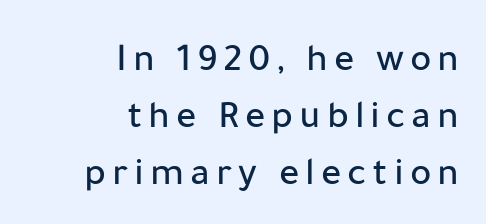
{"serif": "no", "italic": "no", "width": "normal", "stroke_contrast": "low", "x_height": "medium", "monospaced": "no", "underline": "no", "align": "right", "line_spacing": "normal", "line_spacing_ratio": 1.43, "glyph_px": 40}
